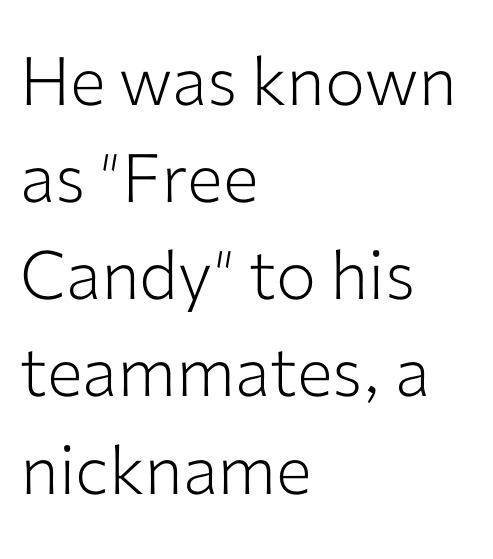
Q: Is the text bold? A: No.
Q: Is the text italic (slanted)? A: No, it is upright.
Q: Is the typeface a serif or a sans-serif typeface? A: Sans-serif.
Q: Is the text underlined? A: No.
Q: How is the paragraph aligned? A: Left-aligned.
Q: Is the spacing between letters normal or unusually wide? A: Normal.
Q: Is the spacing between lines tight, normal or loose? A: Normal.
Q: Width (condensed, normal, or wide)? A: Normal.
Q: Stroke contrast? A: Low.
Q: x-height? A: Medium.
Q: Monospaced? A: No.
